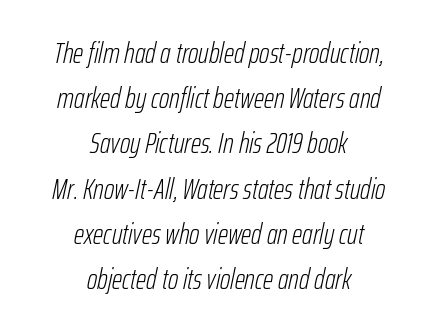
Q: Is the text bold? A: No.
Q: Is the text italic (slanted)? A: Yes, it leans right by about 12 degrees.
Q: Is the text underlined? A: No.
Q: How is the paragraph aligned? A: Centered.
Q: Is the spacing between letters normal or unusually wide? A: Normal.
Q: Is the spacing between lines tight, normal or loose? A: Normal.
Q: Width (condensed, normal, or wide)? A: Condensed.
Q: Stroke contrast? A: Low.
Q: x-height? A: Medium.
Q: Monospaced? A: No.
